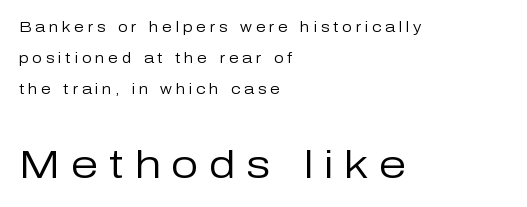
Beneath every word, the page is bare. Which margin do the lines hug? The left one — the right edge is uneven. The rendering uses natural spacing where letterforms have individual widths. A typesetter would call this heavily tracked-out type.
